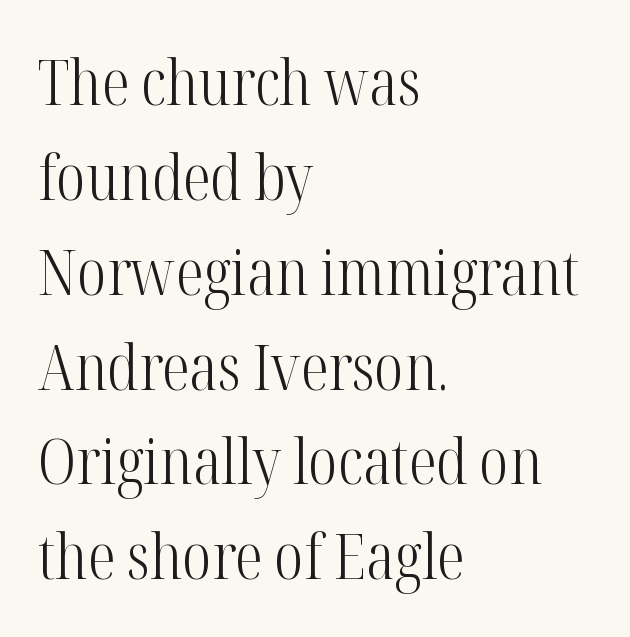
Stroke thickness stays within the range of a standard reading face or lighter. Vertically, the passage feels balanced, rows spaced as you'd expect. The font's upright variant was chosen for this text. Does the copy run flush right? No — it runs flush left.
